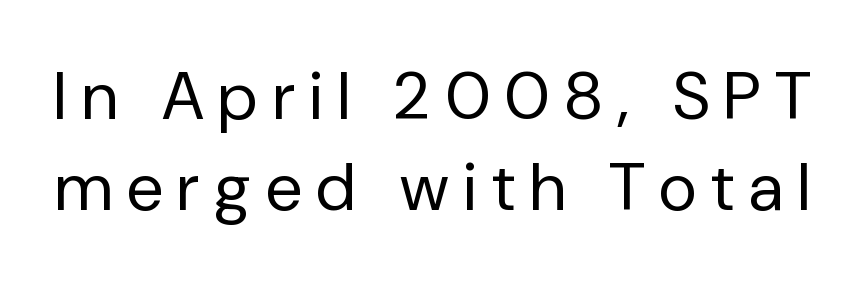
The image shows 67 px regular-weight sans-serif type, upright; set normal line spacing (1.36x), unusually wide letter spacing (+0.22 em), not underlined; low stroke contrast and a medium x-height.
